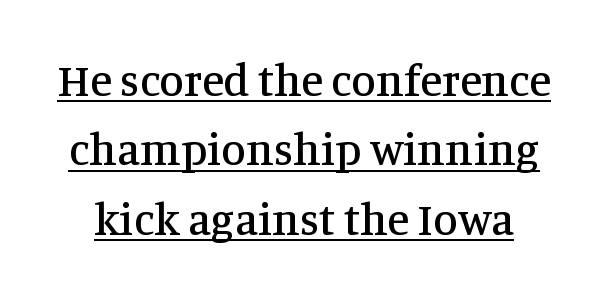
Caption: standard tracking, unaltered. Whoever set this chose a conventional vertical rhythm. Students, observe the line beneath the letters — that is underlining. The typeface chosen for these lines features serifs. Looks like regular typesetting: each glyph gets only the width it needs. Italic: no, the glyphs are upright roman.
